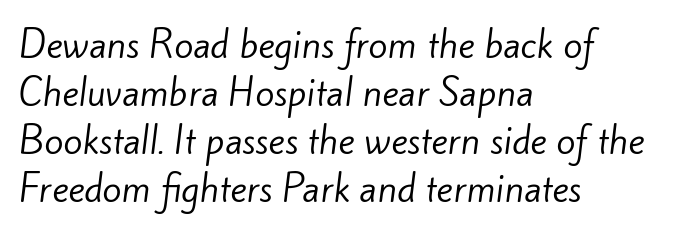
Q: Is the text bold? A: No.
Q: Is the typeface a serif or a sans-serif typeface? A: Sans-serif.
Q: Is the text underlined? A: No.
Q: How is the paragraph aligned? A: Left-aligned.
Q: Is the spacing between letters normal or unusually wide? A: Normal.
Q: Is the spacing between lines tight, normal or loose? A: Normal.
Q: Width (condensed, normal, or wide)? A: Normal.
Q: Stroke contrast? A: Low.
Q: x-height? A: Small.
Q: Monospaced? A: No.
